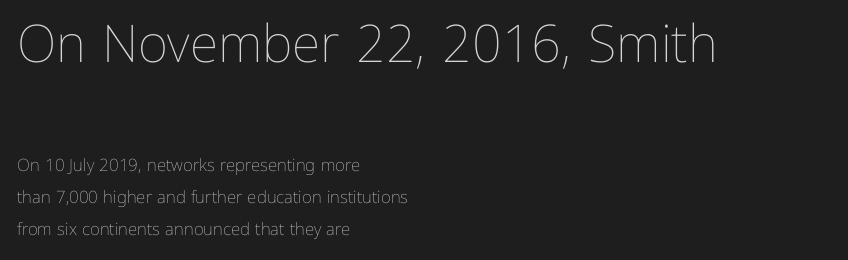
The image shows 52 px thin type, upright; set left-aligned, line spacing 1.88x, normal letter spacing, not underlined; the first (top) block is 3.06x larger; low stroke contrast and a medium x-height.
